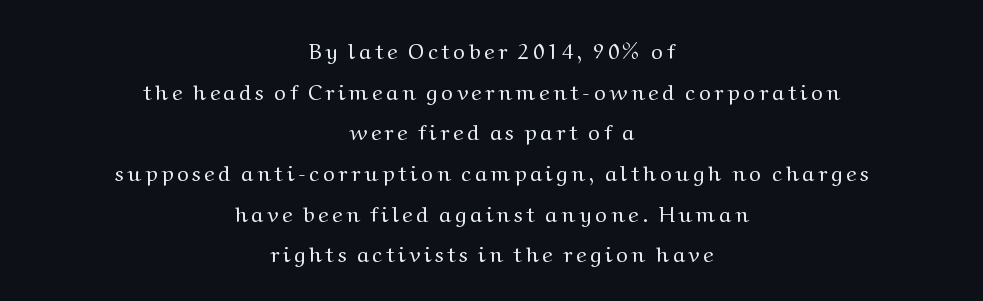
Q: Is the text bold? A: No.
Q: Is the text italic (slanted)? A: No, it is upright.
Q: Is the text underlined? A: No.
Q: How is the paragraph aligned? A: Centered.
